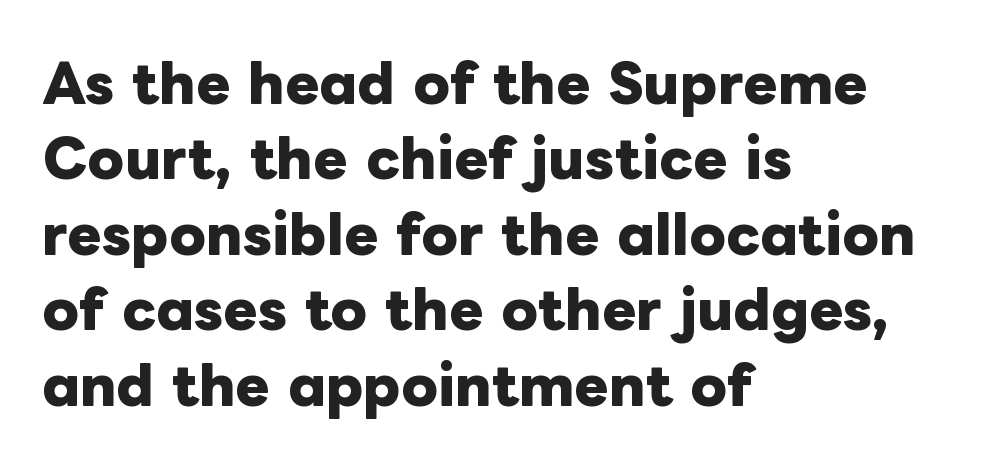
Q: Is the text bold? A: Yes.
Q: Is the text italic (slanted)? A: No, it is upright.
Q: Is the text underlined? A: No.
Q: How is the paragraph aligned? A: Left-aligned.
Q: Is the spacing between letters normal or unusually wide? A: Normal.
Q: Is the spacing between lines tight, normal or loose? A: Normal.
Q: Width (condensed, normal, or wide)? A: Normal.
Q: Stroke contrast? A: Low.
Q: x-height? A: Medium.
Q: Monospaced? A: No.
